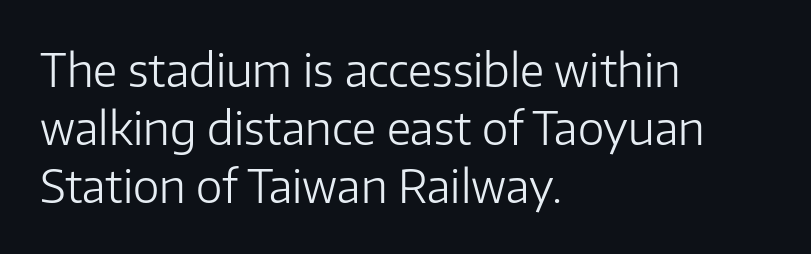
The image shows 45 px light sans-serif type, upright; set left-aligned, normal line spacing (1.29x), normal letter spacing, not underlined; low stroke contrast and a medium x-height.
